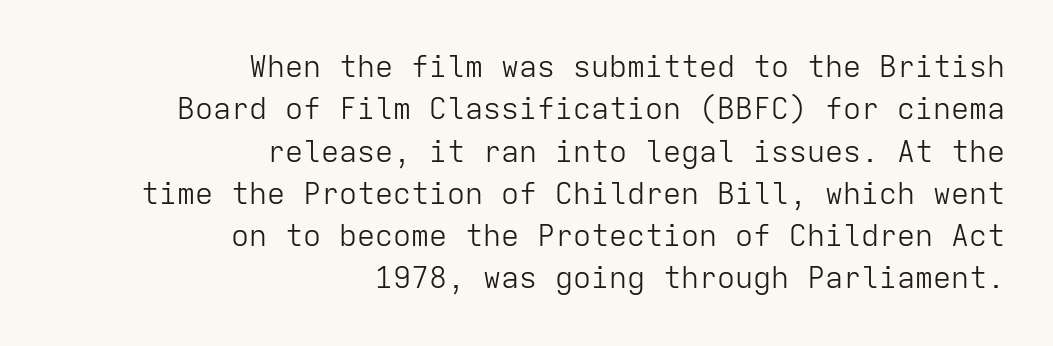
{"serif": "no", "italic": "no", "bold": "no", "weight": "light", "width": "normal", "stroke_contrast": "low", "x_height": "medium", "monospaced": "yes", "underline": "no", "align": "right", "line_spacing": "normal", "line_spacing_ratio": 1.41, "letter_spacing": "normal", "letter_spacing_em": 0.0, "glyph_px": 30}
